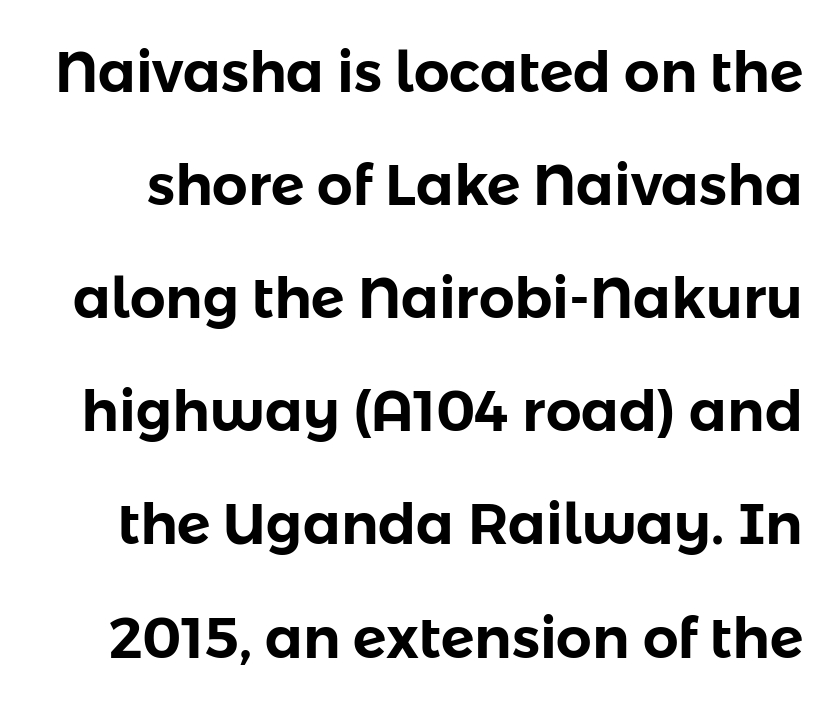
Q: Is the text italic (slanted)? A: No, it is upright.
Q: Is the typeface a serif or a sans-serif typeface? A: Sans-serif.
Q: Is the text underlined? A: No.
Q: Is the spacing between letters normal or unusually wide? A: Normal.
Q: Is the spacing between lines tight, normal or loose? A: Loose.
Q: Width (condensed, normal, or wide)? A: Normal.
Q: Stroke contrast? A: Low.
Q: x-height? A: Medium.
Q: Monospaced? A: No.
